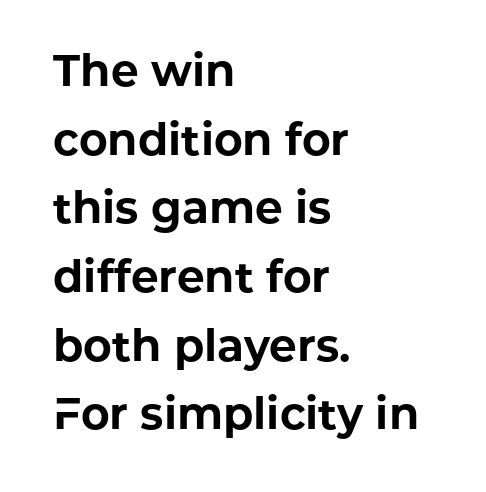
{"serif": "no", "italic": "no", "bold": "yes", "weight": "bold", "width": "normal", "stroke_contrast": "low", "x_height": "medium", "monospaced": "no", "underline": "no", "align": "left", "line_spacing": "normal", "line_spacing_ratio": 1.56, "letter_spacing": "normal", "letter_spacing_em": 0.0, "glyph_px": 44}
